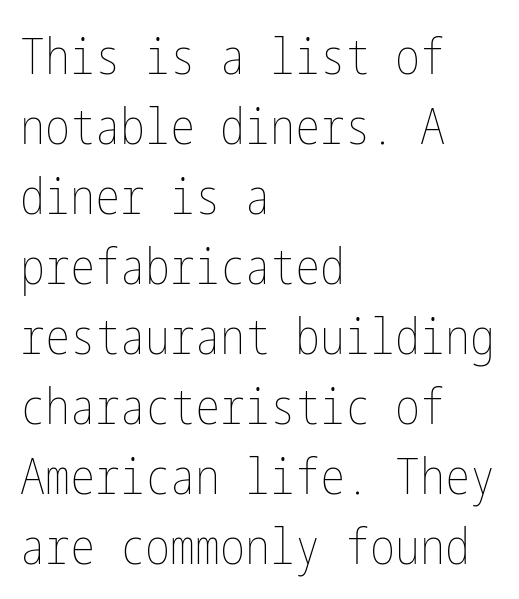
The image shows 50 px thin, condensed type, upright; set left-aligned, normal line spacing (1.4x), normal letter spacing, not underlined; low stroke contrast and a medium x-height.
